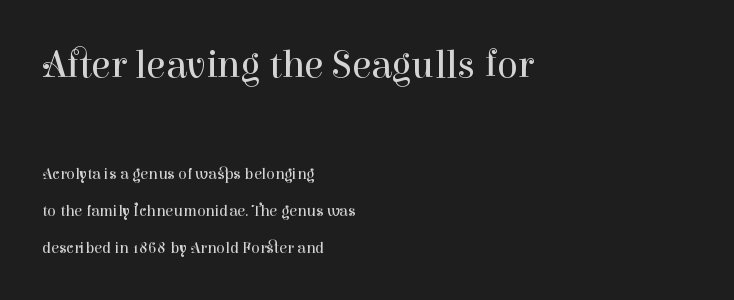
The image shows 39 px regular-weight serif type, upright; set left-aligned, loose line spacing (2.32x), normal letter spacing, not underlined; the first (top) block is 2.44x larger; high stroke contrast and a medium x-height.
